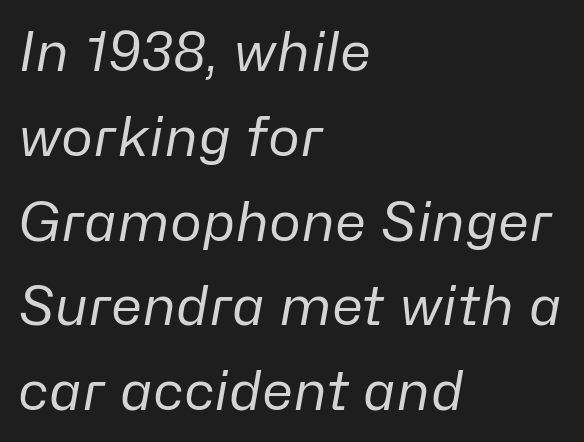
Proportional: the letters do not fall into vertical columns. Tracking value appears to be zero — textbook default spacing. Check the space under the baseline: it is left empty. Compared with a typical body face, this is equally light or lighter still.
